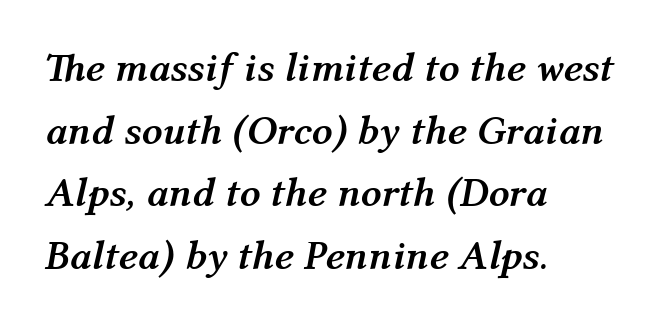
{"italic": "yes", "lean": "right", "slant_degrees": 12, "bold": "yes", "weight": "semibold", "width": "normal", "stroke_contrast": "medium", "x_height": "medium", "monospaced": "no", "underline": "no", "align": "left", "line_spacing": "normal", "line_spacing_ratio": 1.53, "letter_spacing": "normal", "letter_spacing_em": 0.0, "glyph_px": 41}
